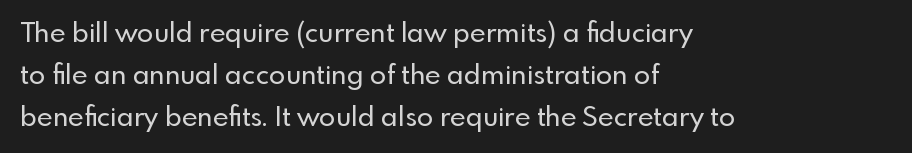
{"italic": "no", "underline": "no", "align": "left", "line_spacing": "normal", "line_spacing_ratio": 1.55, "letter_spacing": "normal", "letter_spacing_em": 0.0, "glyph_px": 27}
